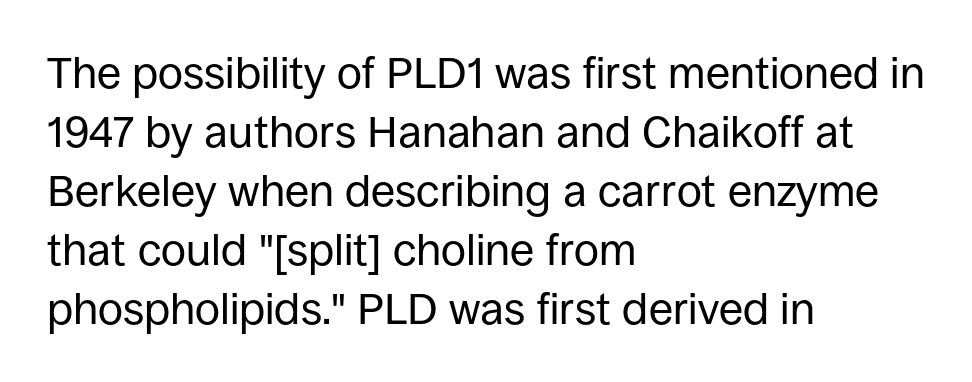
Q: Is the text bold? A: No.
Q: Is the text italic (slanted)? A: No, it is upright.
Q: Is the typeface a serif or a sans-serif typeface? A: Sans-serif.
Q: Is the text underlined? A: No.
Q: How is the paragraph aligned? A: Left-aligned.
Q: Is the spacing between letters normal or unusually wide? A: Normal.
Q: Is the spacing between lines tight, normal or loose? A: Normal.
Q: Width (condensed, normal, or wide)? A: Normal.
Q: Stroke contrast? A: Low.
Q: x-height? A: Large.
Q: Monospaced? A: No.
